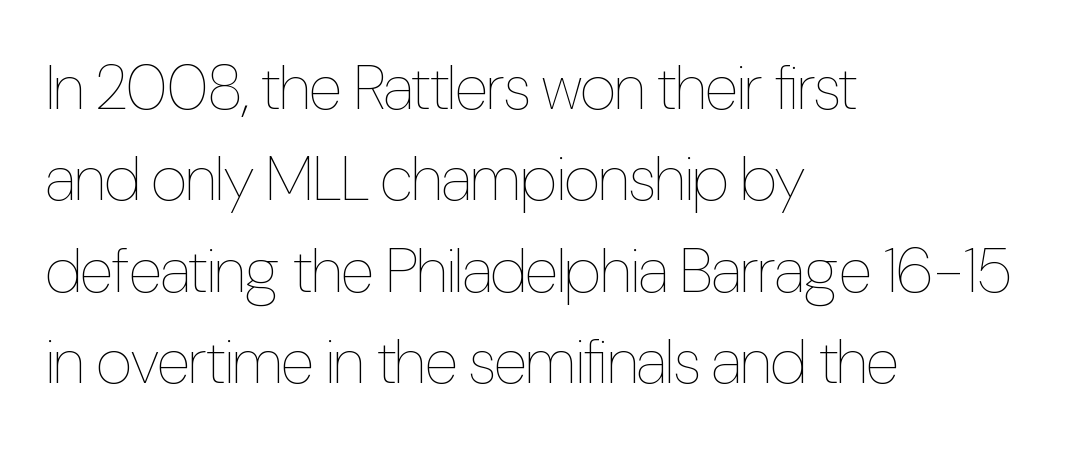
{"italic": "no", "bold": "no", "weight": "thin", "width": "condensed", "stroke_contrast": "low", "x_height": "medium", "monospaced": "no", "underline": "no", "align": "left", "line_spacing": "normal", "line_spacing_ratio": 1.45, "letter_spacing": "normal", "letter_spacing_em": 0.0, "glyph_px": 63}
